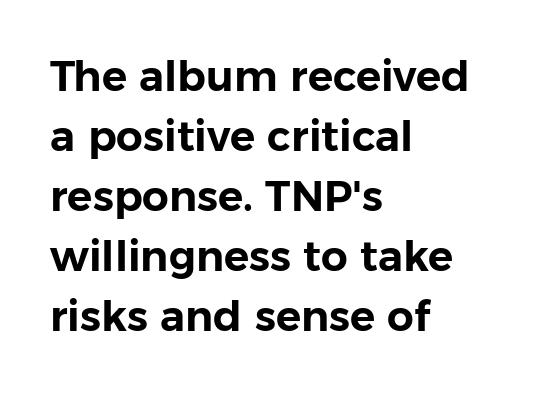
{"serif": "no", "italic": "no", "width": "normal", "stroke_contrast": "low", "x_height": "medium", "monospaced": "no", "underline": "no", "align": "left", "line_spacing": "normal", "line_spacing_ratio": 1.43, "letter_spacing": "normal", "letter_spacing_em": 0.0, "glyph_px": 42}
